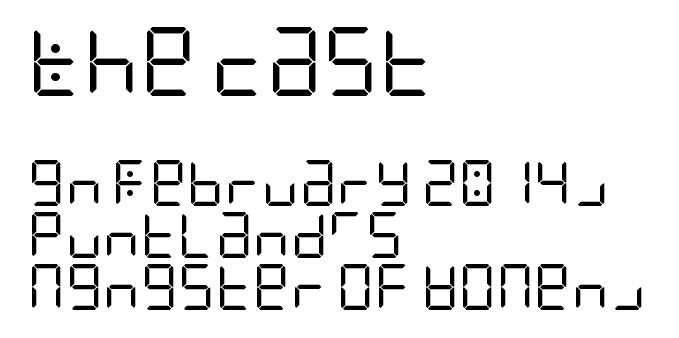
{"serif": "no", "italic": "no", "bold": "no", "weight": "regular", "width": "condensed", "stroke_contrast": "low", "x_height": "large", "underline": "no", "align": "left", "line_spacing": "tight", "line_spacing_ratio": 1.13, "letter_spacing": "normal", "letter_spacing_em": 0.0, "larger_block": "first", "size_ratio": 1.5, "glyph_px": 69}
